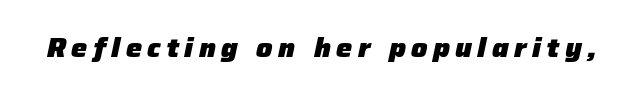
The image shows 27 px bold type, italic (leaning right); set unusually wide letter spacing (+0.2 em), not underlined.
